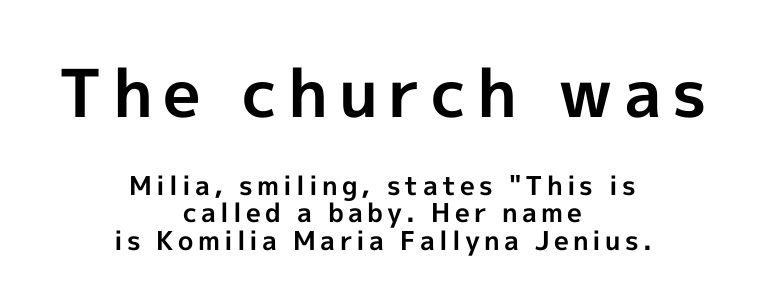
The image shows 66 px bold sans-serif type, upright; set centered, tight line spacing (1.04x), not underlined; the first (top) block is 2.54x larger; a medium x-height.
